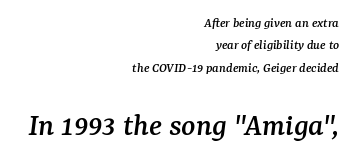
{"serif": "yes", "italic": "yes", "lean": "right", "slant_degrees": 7, "width": "normal", "stroke_contrast": "medium", "x_height": "medium", "monospaced": "no", "underline": "no", "align": "right", "line_spacing": "normal", "line_spacing_ratio": 1.6, "letter_spacing": "normal", "letter_spacing_em": 0.0, "larger_block": "second", "size_ratio": 2.36, "glyph_px": 33}
